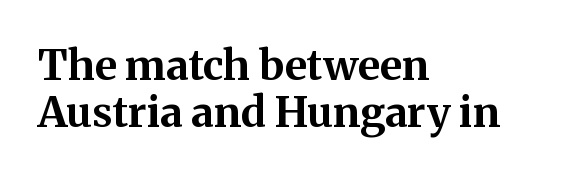
Vertically, the passage feels compressed, each row crowding the next. Letterform terminals end in serifs throughout the passage. Ascenders rise straight up at ninety degrees. The paragraph shown leans on its left margin.
